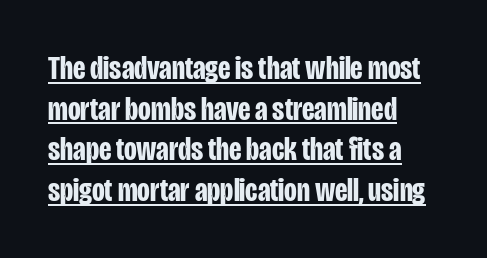
Q: Is the text bold? A: Yes.
Q: Is the text italic (slanted)? A: No, it is upright.
Q: Is the typeface a serif or a sans-serif typeface? A: Sans-serif.
Q: Is the text underlined? A: Yes.
Q: How is the paragraph aligned? A: Left-aligned.
Q: Is the spacing between letters normal or unusually wide? A: Normal.
Q: Width (condensed, normal, or wide)? A: Condensed.
Q: Stroke contrast? A: Low.
Q: x-height? A: Large.
Q: Monospaced? A: No.
